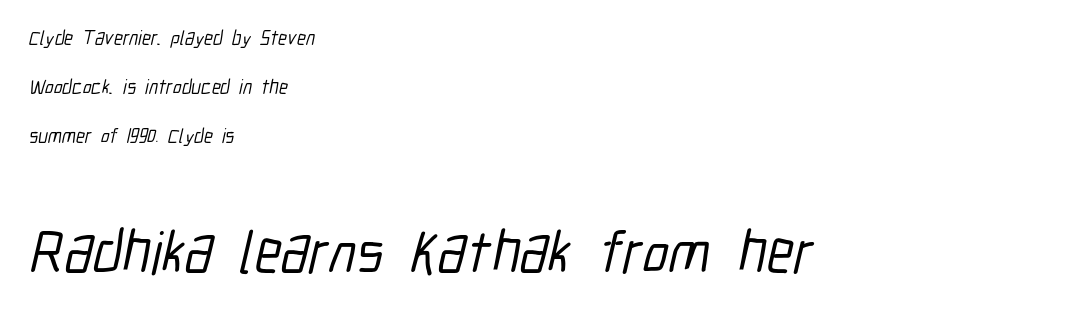
The image shows 60 px condensed sans-serif type; set left-aligned, loose line spacing (2.45x), normal letter spacing, not underlined; the second (bottom) block is 3.0x larger; low stroke contrast and a medium x-height.
